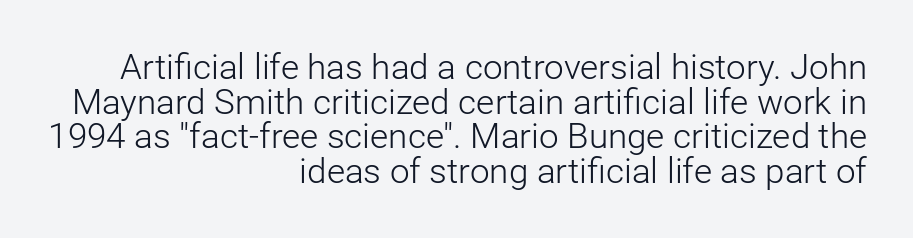
The gaps between neighbouring characters are ordinary and unremarkable. The passage shown stacks its lines with hardly any gap. The lettering holds an erect, upright posture throughout. The text block is weighted toward the right margin, trailing off unevenly leftward. Serif or sans? Sans — the stroke terminals are bare.
